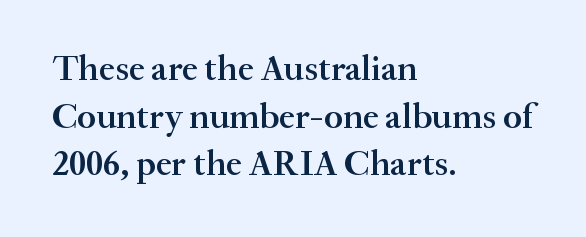
Vertical spacing — default. The words here are not underlined. Note the varied advance widths — an 'i' is clearly narrower than an 'm'. This rendering uses left alignment, leaving the right contour irregular. Every letter is mildly thick-stroked: semibold rather than bold. Italic? Not at all — the glyphs are vertical.
